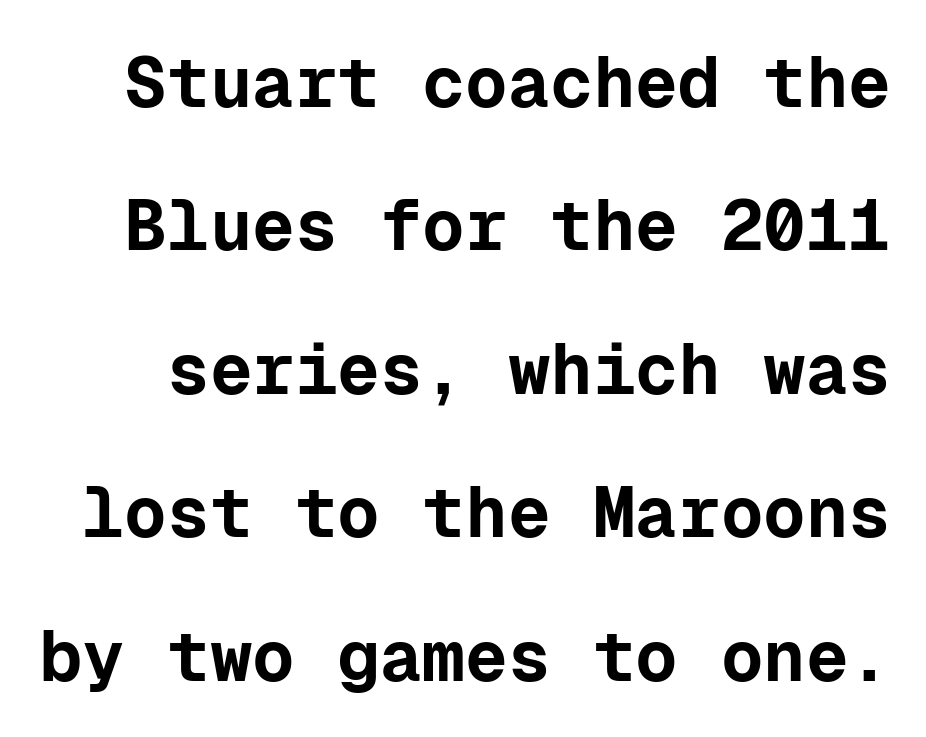
{"serif": "no", "italic": "no", "bold": "yes", "weight": "bold", "width": "normal", "stroke_contrast": "low", "x_height": "medium", "monospaced": "yes", "underline": "no", "line_spacing": "loose", "line_spacing_ratio": 2.02, "letter_spacing": "normal", "letter_spacing_em": 0.0, "glyph_px": 71}
